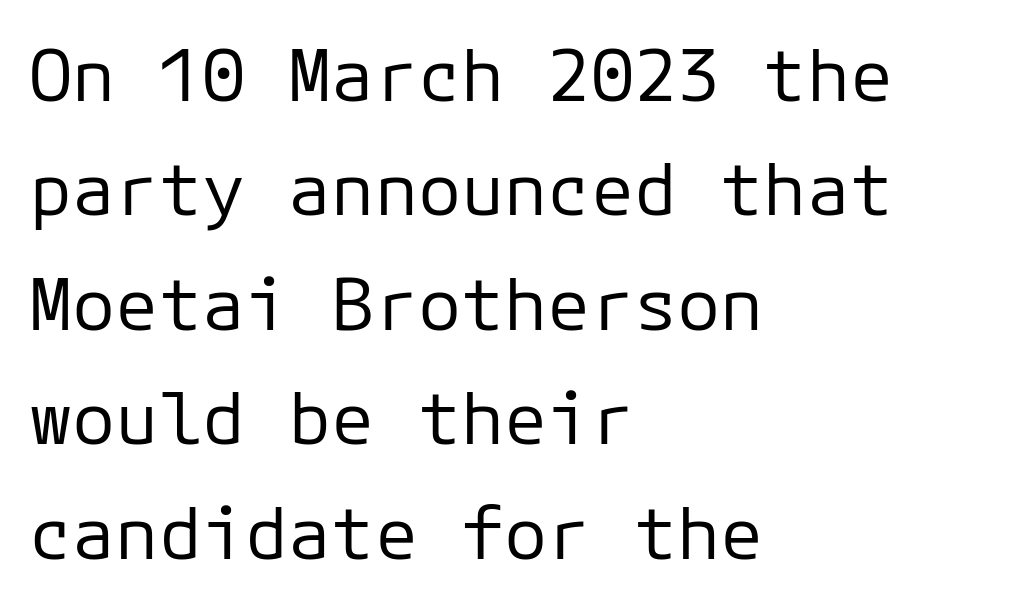
Honestly, the row spacing looks completely unremarkable. Weight: regular or lighter. The lines in this sample share a left origin and differ only in where they stop. Notice how the stems are strictly vertical — no italics here.
